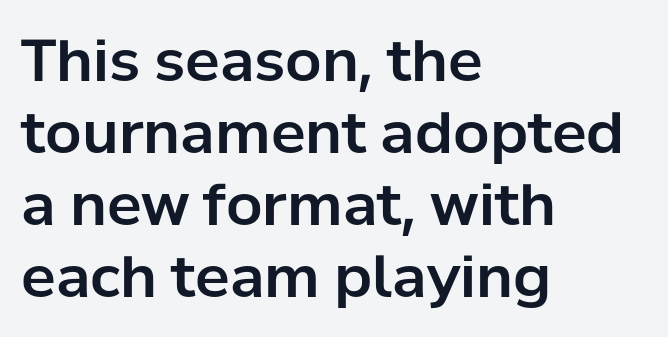
{"serif": "no", "italic": "no", "width": "normal", "stroke_contrast": "low", "x_height": "medium", "monospaced": "no", "underline": "no", "align": "left", "line_spacing_ratio": 1.24, "letter_spacing": "normal", "letter_spacing_em": 0.0, "glyph_px": 58}
